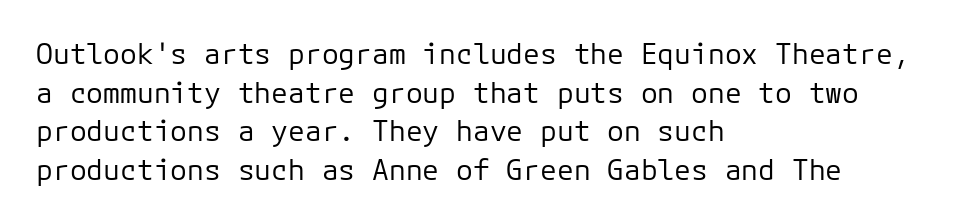
The setting favours the left margin, as ordinary paragraphs usually do. Is this a heavy cut? Hardly; it is regular or lighter. In terms of leading, this rendering sits right in the middle. Regarding serifs, this sample does without them. Designer's note — italics off, roman on.
